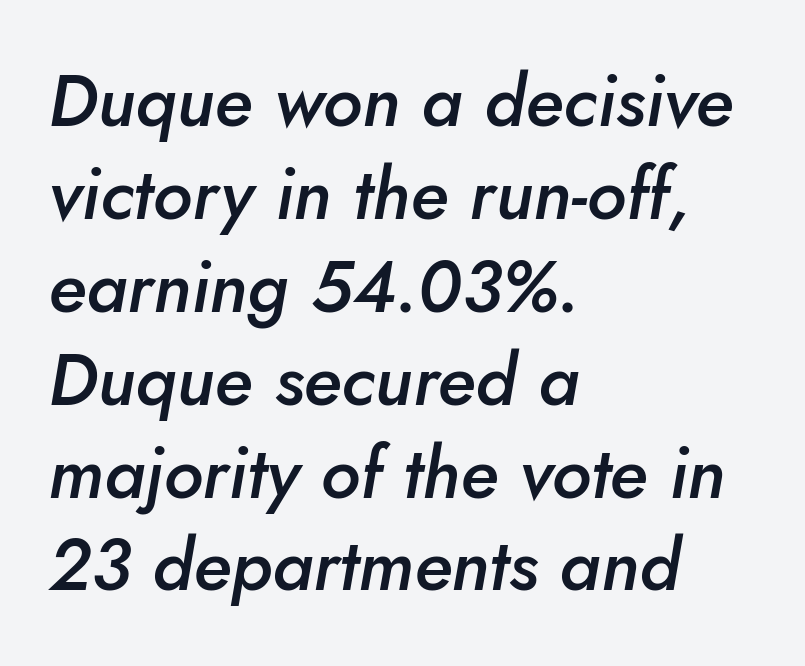
{"italic": "yes", "lean": "right", "slant_degrees": 10, "bold": "semi", "weight": "semibold", "width": "normal", "stroke_contrast": "low", "x_height": "small", "monospaced": "no", "underline": "no", "align": "left", "line_spacing": "normal", "line_spacing_ratio": 1.29, "letter_spacing": "normal", "letter_spacing_em": 0.0, "glyph_px": 72}
